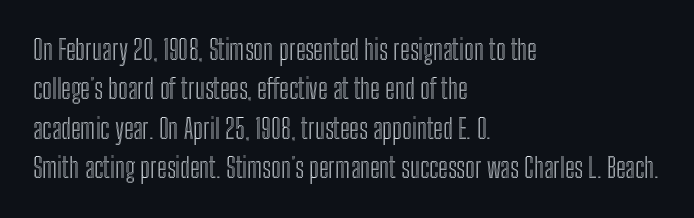
Q: Is the text italic (slanted)? A: No, it is upright.
Q: Is the text underlined? A: No.
Q: How is the paragraph aligned? A: Left-aligned.
Q: Is the spacing between letters normal or unusually wide? A: Normal.
Q: Is the spacing between lines tight, normal or loose? A: Normal.
